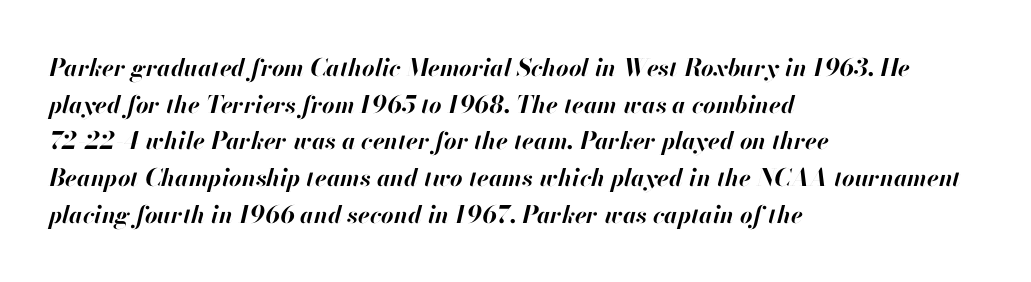
The specimen omits any rule beneath the text block's lines. Here the glyphs are tracked normally, forming tight word shapes. A typesetter would call this leading conventional body-copy spacing. The font is running at its bold setting. The lines are quadded left.
